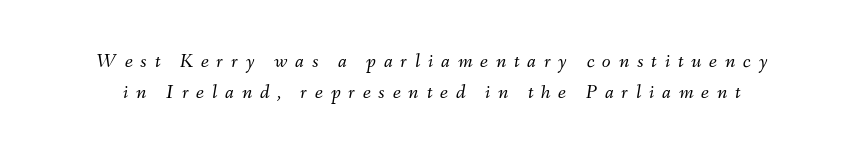
Q: Is the text bold? A: No.
Q: Is the text italic (slanted)? A: Yes, it leans right by about 9 degrees.
Q: Is the text underlined? A: No.
Q: Is the spacing between letters normal or unusually wide? A: Unusually wide.
Q: Is the spacing between lines tight, normal or loose? A: Normal.
